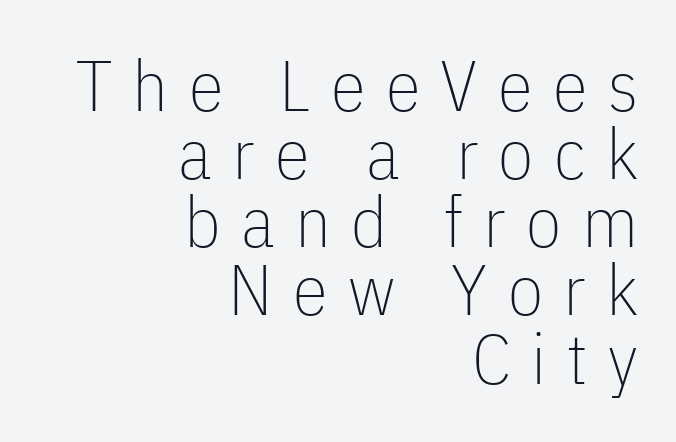
The image shows 71 px thin, condensed sans-serif type, upright; set right-aligned, tight line spacing (0.96x), unusually wide letter spacing (+0.29 em), not underlined; low stroke contrast and a medium x-height.
